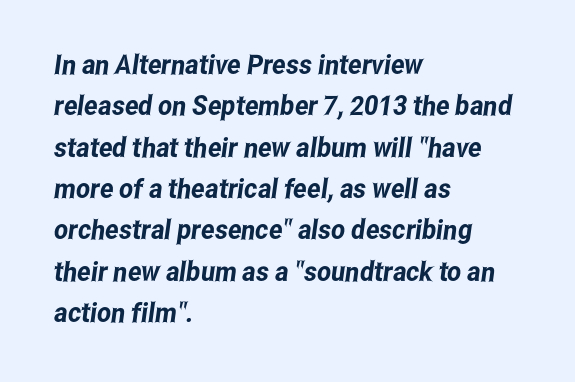
Any mark beneath the type? The region is blank. The space between consecutive lines is moderate. Short and long lines alike share a common starting point at left. This sample uses plain, unmodified letter spacing.
